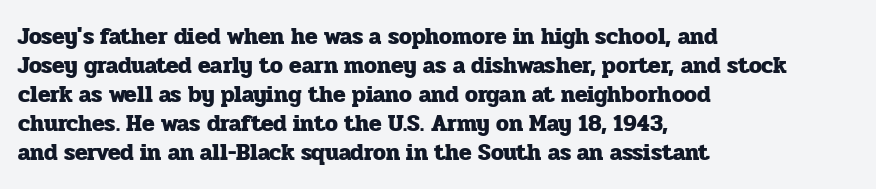
{"italic": "no", "bold": "yes", "underline": "no", "align": "left", "line_spacing": "normal", "line_spacing_ratio": 1.26, "letter_spacing": "normal", "letter_spacing_em": 0.0, "glyph_px": 23}
